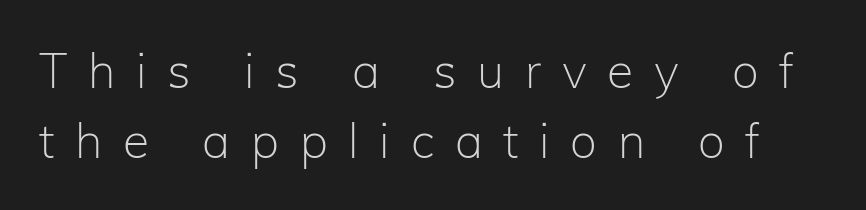
The image shows 48 px light sans-serif type, upright; set normal line spacing (1.46x), unusually wide letter spacing (+0.43 em), not underlined; low stroke contrast and a medium x-height.
